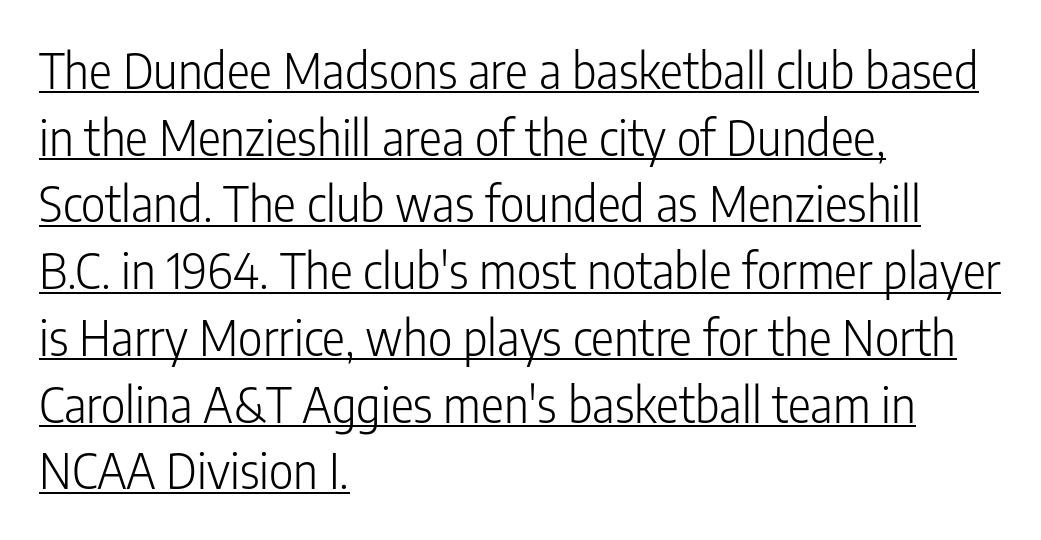
Q: Is the text bold? A: No.
Q: Is the text italic (slanted)? A: No, it is upright.
Q: Is the typeface a serif or a sans-serif typeface? A: Sans-serif.
Q: Is the text underlined? A: Yes.
Q: How is the paragraph aligned? A: Left-aligned.
Q: Is the spacing between letters normal or unusually wide? A: Normal.
Q: Is the spacing between lines tight, normal or loose? A: Normal.
Q: Width (condensed, normal, or wide)? A: Condensed.
Q: Stroke contrast? A: Low.
Q: x-height? A: Medium.
Q: Monospaced? A: No.
